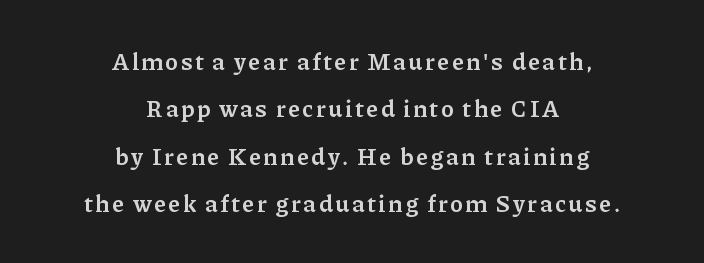
{"italic": "no", "bold": "semi", "underline": "no", "align": "center", "line_spacing": "loose", "line_spacing_ratio": 1.97, "glyph_px": 24}
